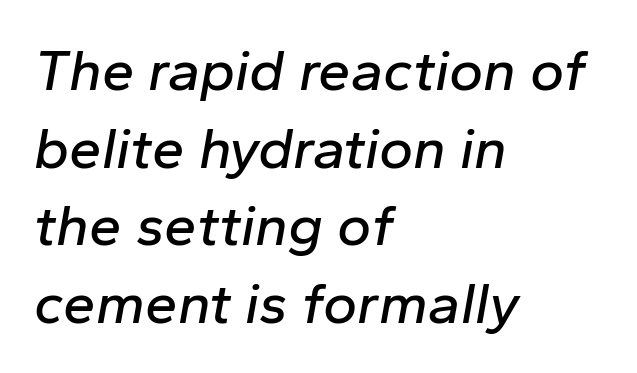
Summary of vertical rhythm: regular, with standard interline spacing. Looks like regular typesetting: each glyph gets only the width it needs. The rag falls on the right side of this text block. This sample uses plain, unmodified letter spacing.
